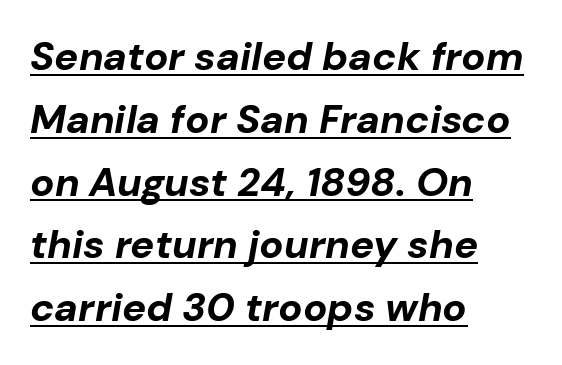
Set as a true bold cut, around the 700 mark. Looks like someone drew a line under every word here. Spacing verdict: proportional, widths tailored to each character. Typeset ragged right — the left edge is the straight one. Look at the tracking — it's just the regular setting, nothing added. How would I describe the line gaps? Plain and ordinary.
